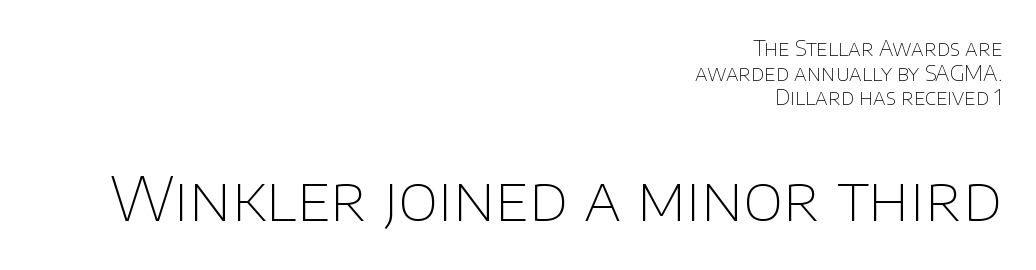
The later block is typeset at a bigger size than the earlier block. These lines are rendered in a variable-pitch font. You can tell from the bare stems that sans-serif type was used. Tall strokes in this sample are plumb rather than angled. Glyph-to-glyph distance matches everyday printed text.
